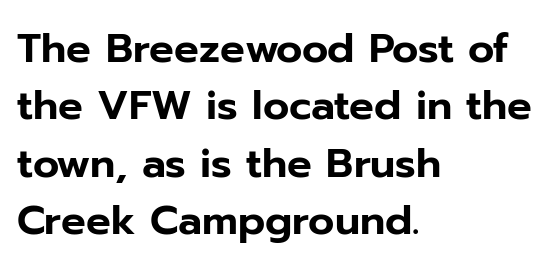
Each new line begins a customary step beneath the previous one. The rendering uses natural spacing where letterforms have individual widths. This sample uses a sans-serif face. These lines are set flush left with a ragged right edge.
